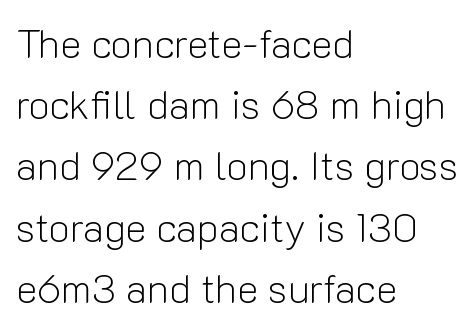
{"serif": "no", "italic": "no", "bold": "no", "weight": "light", "width": "normal", "stroke_contrast": "low", "x_height": "medium", "monospaced": "no", "underline": "no", "align": "left", "line_spacing": "normal", "line_spacing_ratio": 1.53, "letter_spacing": "normal", "letter_spacing_em": 0.0, "glyph_px": 40}
